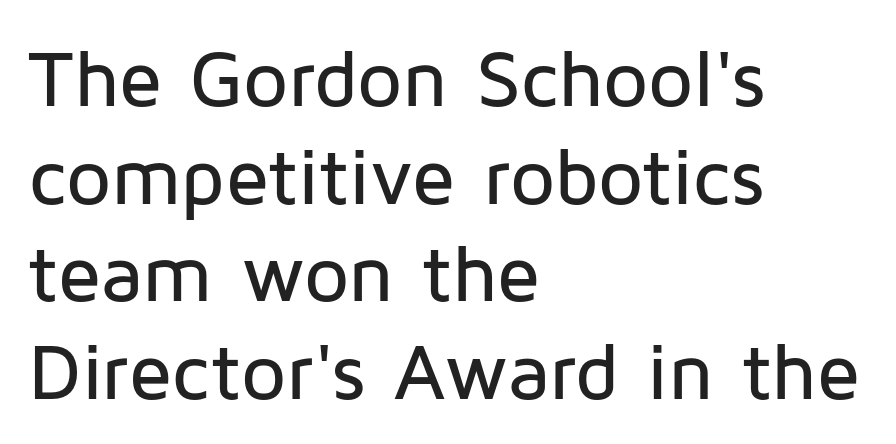
Type without underlining. A student would call this left alignment; a typographer would say flush left, rag right. The letters carry no serifs — their stems end cleanly without finishing strokes. The letters stand upright; this is a roman face. You could not count columns in this text — the font is proportionally spaced.
